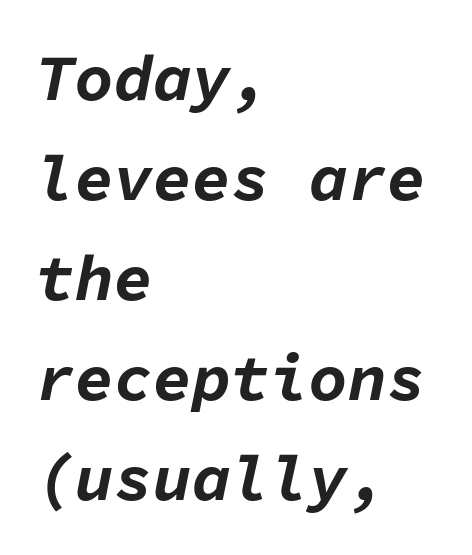
The image shows 65 px bold type, italic (leaning right), monospaced; set left-aligned, normal line spacing (1.54x), normal letter spacing, not underlined; low stroke contrast and a medium x-height.
